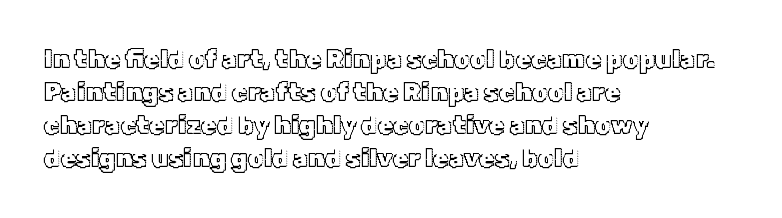
The image shows 25 px text type, upright; set left-aligned, normal line spacing (1.32x), normal letter spacing, not underlined.
